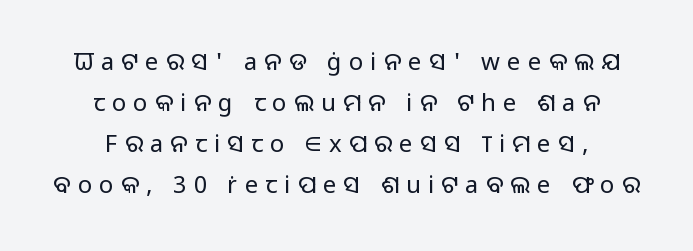
Each word looks stretched out because of the extra space between its letters. These glyphs show unthickened strokes, regular width or finer. The typesetter chose a symmetrical, centered arrangement here. If you drew a line through each stem, it would be perfectly vertical. The passage shown is not underscored anywhere.
